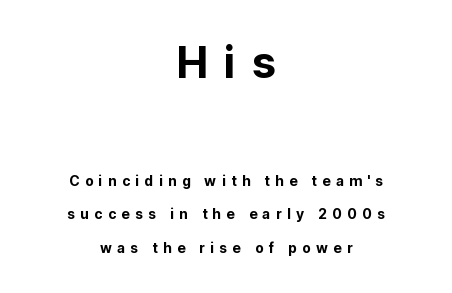
{"serif": "no", "italic": "no", "width": "normal", "stroke_contrast": "low", "x_height": "medium", "monospaced": "no", "underline": "no", "align": "center", "line_spacing": "loose", "line_spacing_ratio": 2.37, "letter_spacing": "wide", "letter_spacing_em": 0.38, "larger_block": "first", "size_ratio": 3.07, "glyph_px": 43}
